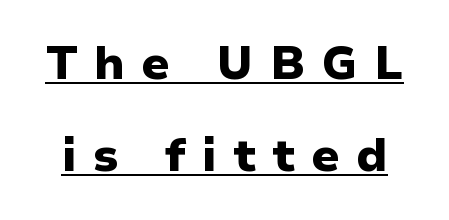
Q: Is the text bold? A: Yes.
Q: Is the text italic (slanted)? A: No, it is upright.
Q: Is the typeface a serif or a sans-serif typeface? A: Sans-serif.
Q: Is the text underlined? A: Yes.
Q: Is the spacing between letters normal or unusually wide? A: Unusually wide.
Q: Is the spacing between lines tight, normal or loose? A: Loose.
Q: Width (condensed, normal, or wide)? A: Normal.
Q: Stroke contrast? A: Low.
Q: x-height? A: Medium.
Q: Monospaced? A: No.
